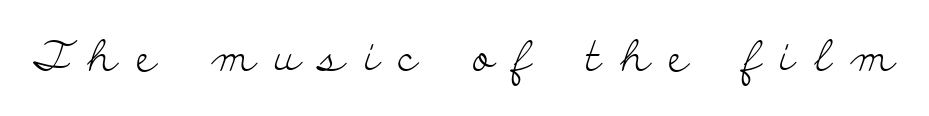
Q: Is the text bold? A: No.
Q: Is the text italic (slanted)? A: Yes.
Q: Is the typeface a serif or a sans-serif typeface? A: Serif.
Q: Is the text underlined? A: No.
Q: Is the spacing between letters normal or unusually wide? A: Unusually wide.
Q: Width (condensed, normal, or wide)? A: Wide.
Q: Stroke contrast? A: Low.
Q: x-height? A: Small.
Q: Monospaced? A: No.
